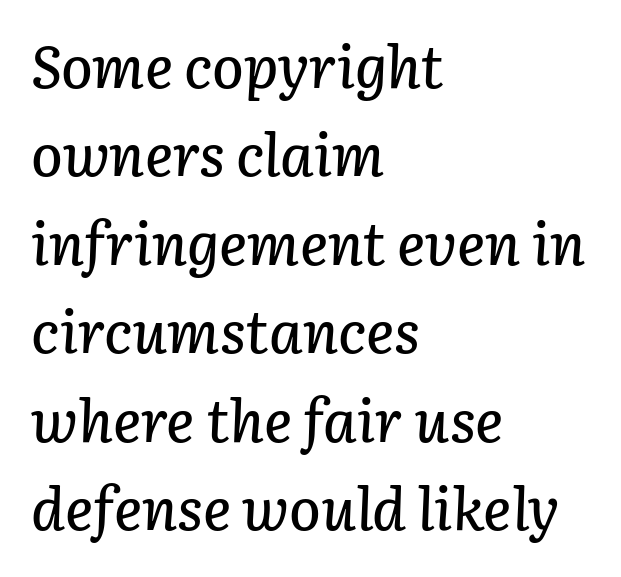
Do the characters align in a grid? No, the font is proportional. Successive baselines arrive at the customary interval. Each row of text sits above clean, open space. This is oblique type, the kind used for emphasis or titles. This sample uses plain, unmodified letter spacing.
